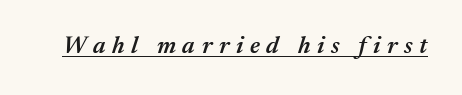
The image shows 24 px text type, italic (leaning right); set unusually wide letter spacing (+0.28 em), underlined.
